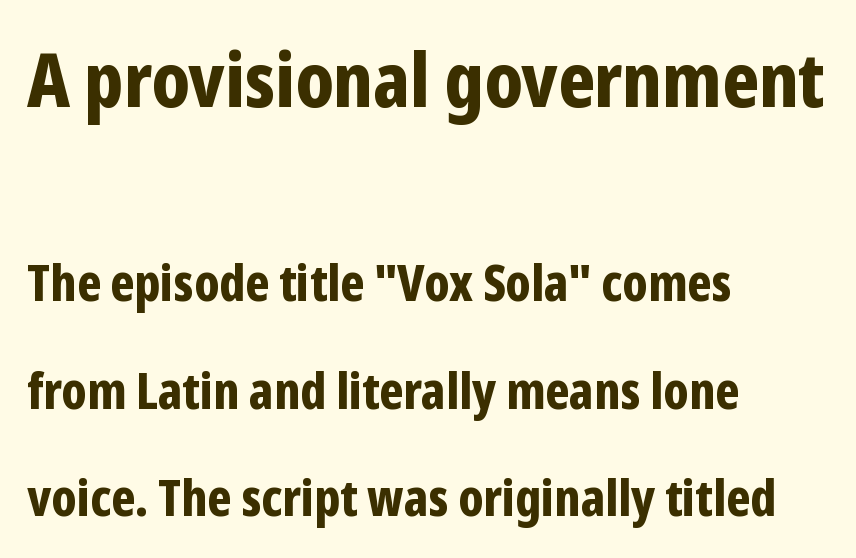
Q: Is the text bold? A: Yes.
Q: Is the text italic (slanted)? A: No, it is upright.
Q: Is the typeface a serif or a sans-serif typeface? A: Sans-serif.
Q: Is the text underlined? A: No.
Q: How is the paragraph aligned? A: Left-aligned.
Q: Is the spacing between letters normal or unusually wide? A: Normal.
Q: Is the spacing between lines tight, normal or loose? A: Loose.
Q: Which block of text is set in a larger size, the first (top) or the second (bottom)? A: The first (top) one.
Q: Width (condensed, normal, or wide)? A: Condensed.
Q: Stroke contrast? A: Low.
Q: x-height? A: Medium.
Q: Monospaced? A: No.
